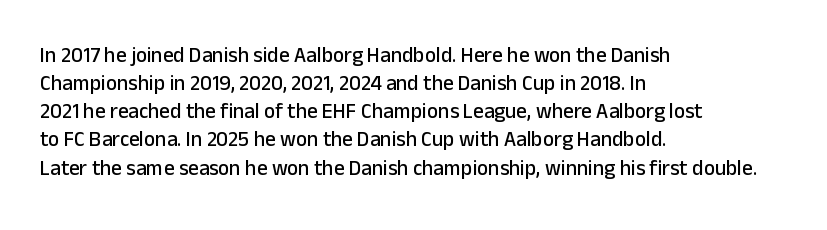
Q: Is the text italic (slanted)? A: No, it is upright.
Q: Is the text underlined? A: No.
Q: How is the paragraph aligned? A: Left-aligned.
Q: Is the spacing between letters normal or unusually wide? A: Normal.
Q: Is the spacing between lines tight, normal or loose? A: Normal.
